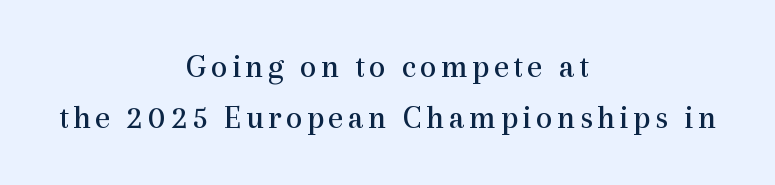
{"serif": "yes", "italic": "no", "bold": "no", "weight": "regular", "width": "normal", "x_height": "medium", "monospaced": "no", "underline": "no", "align": "center", "line_spacing": "normal", "line_spacing_ratio": 1.55, "glyph_px": 33}
